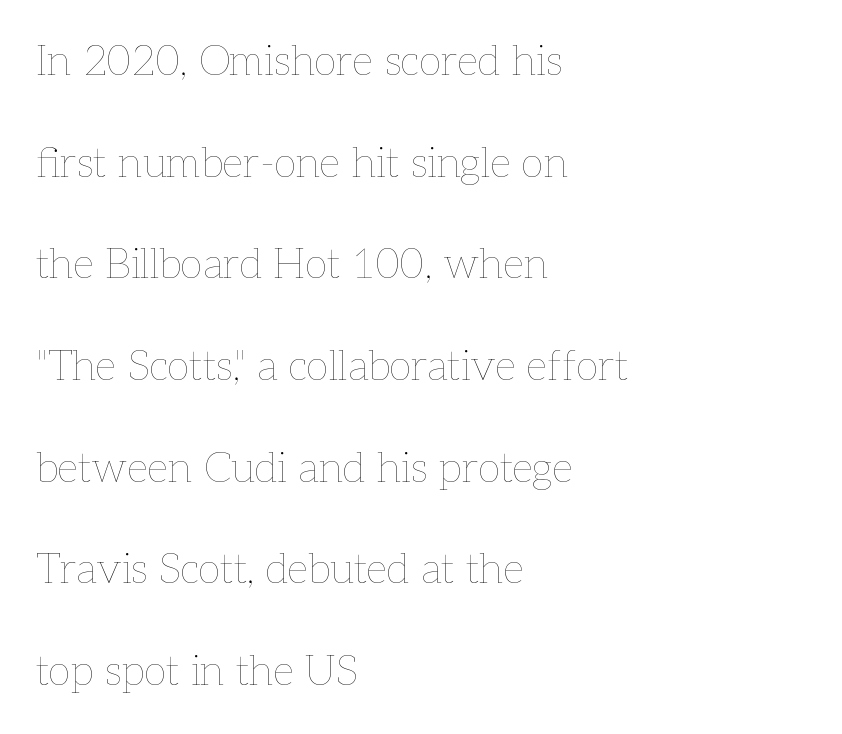
Compared with typical paragraphs, the rows here are farther apart. The type sits square on the baseline with zero lean. Is the letter spacing exaggerated? No — it looks like the ordinary default. The gap between lines stays unmarked. Leftover space on each line is placed entirely after the last word.
